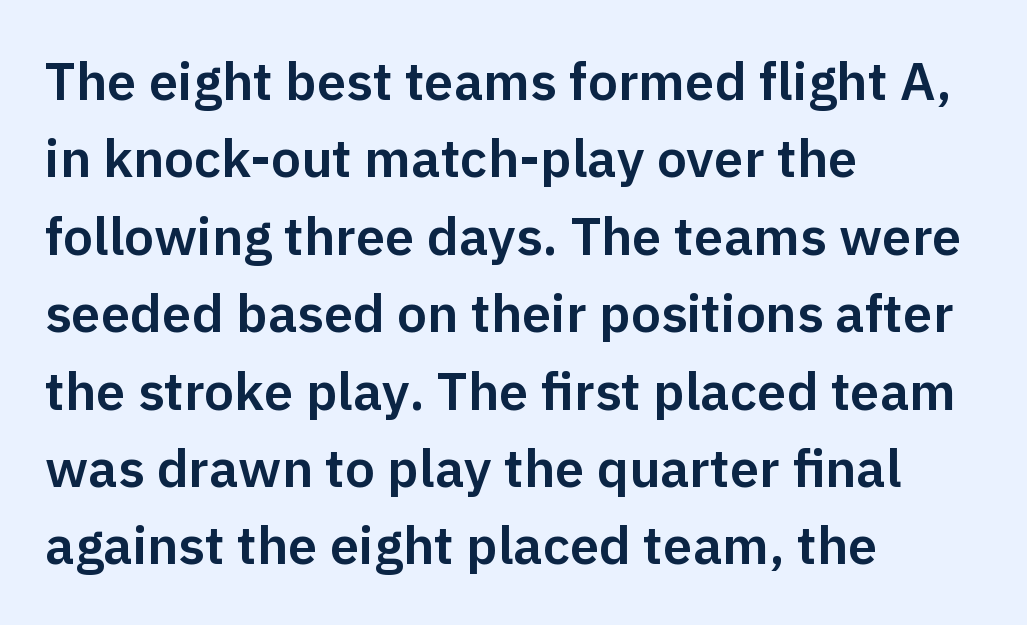
Q: Is the text italic (slanted)? A: No, it is upright.
Q: Is the typeface a serif or a sans-serif typeface? A: Sans-serif.
Q: Is the text underlined? A: No.
Q: How is the paragraph aligned? A: Left-aligned.
Q: Is the spacing between letters normal or unusually wide? A: Normal.
Q: Is the spacing between lines tight, normal or loose? A: Normal.
Q: Width (condensed, normal, or wide)? A: Normal.
Q: Stroke contrast? A: Low.
Q: x-height? A: Medium.
Q: Monospaced? A: No.
